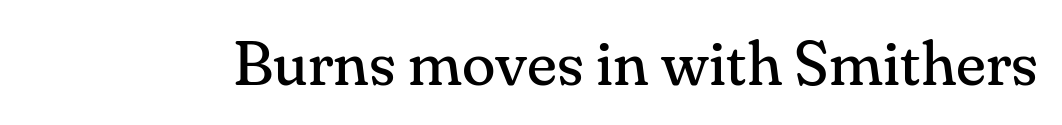
Q: Is the text bold? A: No.
Q: Is the text italic (slanted)? A: No, it is upright.
Q: Is the typeface a serif or a sans-serif typeface? A: Serif.
Q: Is the text underlined? A: No.
Q: Is the spacing between letters normal or unusually wide? A: Normal.
Q: Width (condensed, normal, or wide)? A: Normal.
Q: Stroke contrast? A: Medium.
Q: x-height? A: Small.
Q: Monospaced? A: No.
